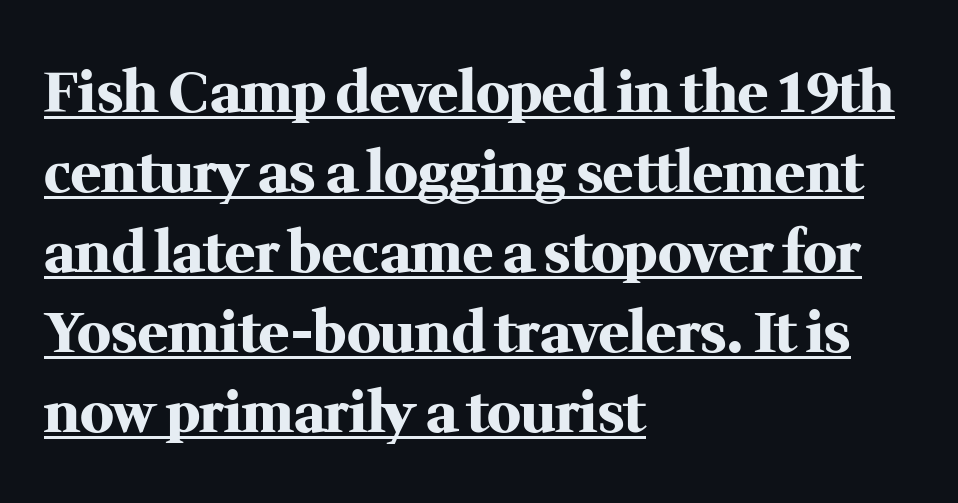
Short and long lines alike share a common starting point at left. Each letter keeps its own natural width here, so spacing adapts to shape. Caption: bold face, heavy strokes. The passage shown is typeset with a serif family. Emphasis is given by a line drawn under the lettering. These lines keep a tight, regular rhythm from letter to letter.
